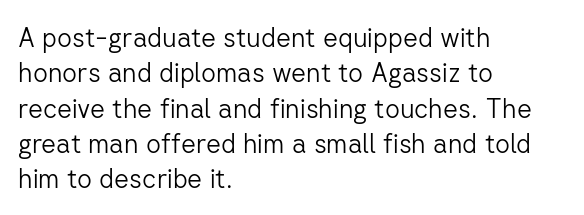
Vertically, the passage feels balanced, rows spaced as you'd expect. No italicization has been applied; the sample stays upright. A bare baseline throughout the passage. Think standard paragraph weight, or any step lighter than that.
